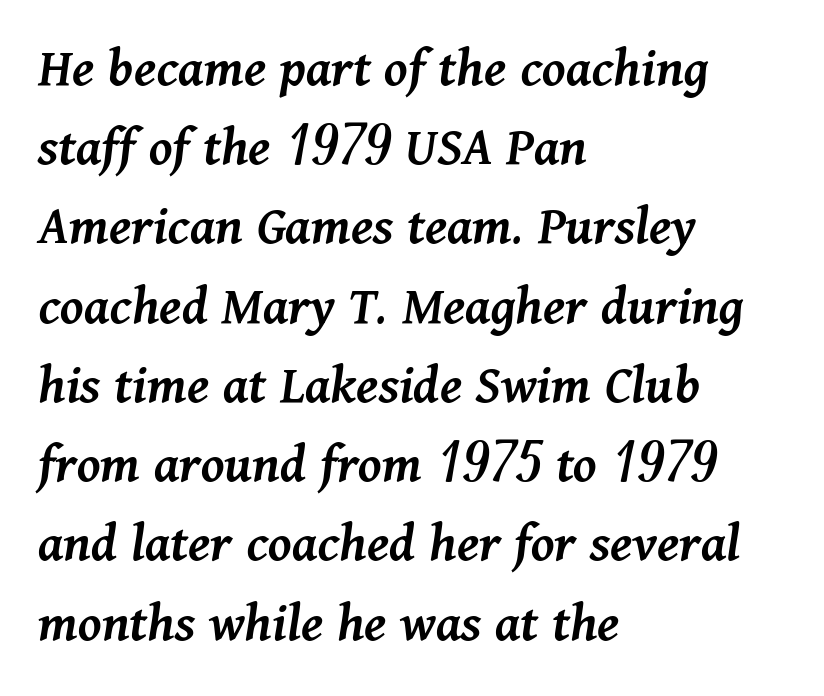
{"italic": "yes", "lean": "right", "slant_degrees": 11, "bold": "semi", "weight": "semibold", "width": "normal", "stroke_contrast": "medium", "x_height": "medium", "monospaced": "no", "underline": "no", "align": "left", "line_spacing": "normal", "line_spacing_ratio": 1.39, "letter_spacing": "normal", "letter_spacing_em": 0.0, "glyph_px": 57}
